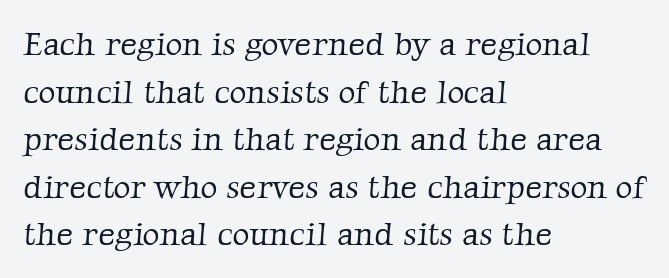
The face used here is rendered with its standard letterfit. If you drew a ruler down the left edge, every line would touch it. The glyphs are unaccompanied by any horizontal stroke below them. Spacing verdict: proportional, widths tailored to each character. A normal amount of white space separates one row of letters from the next.
